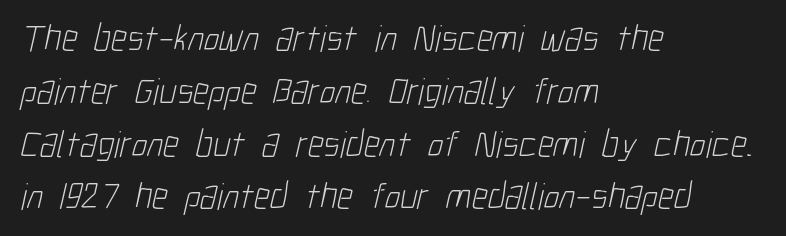
This is sans-serif lettering, the kind often seen on screens and signage. Here the glyphs are tracked normally, forming tight word shapes. Unbolded letterforms with no extra heft. A typesetter would call this proportional, since set widths differ per character. The vertical gap from one line to the next is medium. The compositor pushed each line to the left boundary.
